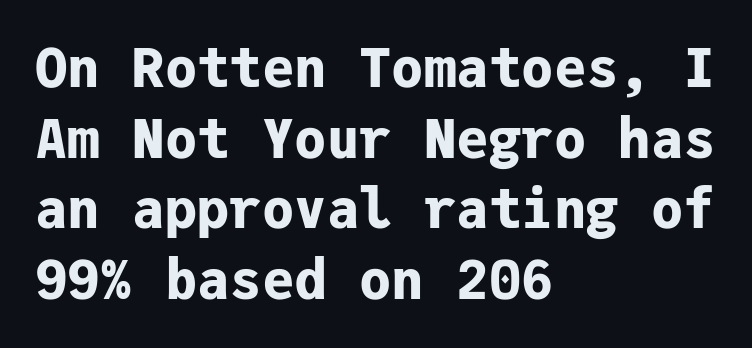
Plain, unruled lines of type. Every character sits straight up, as roman type does. A typesetter would label this face a sans. Spacing verdict: monospaced, one width for all characters.
